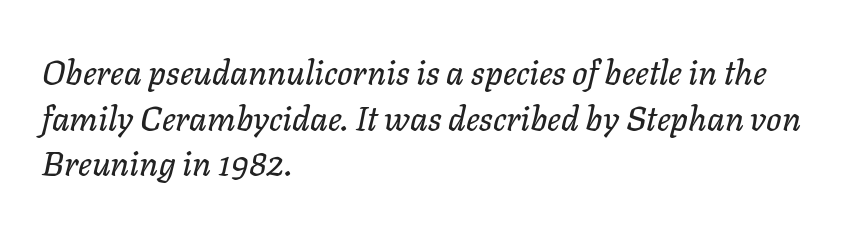
Q: Is the text italic (slanted)? A: Yes, it leans right by about 11 degrees.
Q: Is the text underlined? A: No.
Q: How is the paragraph aligned? A: Left-aligned.
Q: Is the spacing between letters normal or unusually wide? A: Normal.
Q: Is the spacing between lines tight, normal or loose? A: Normal.
Q: Width (condensed, normal, or wide)? A: Normal.
Q: Stroke contrast? A: Low.
Q: x-height? A: Medium.
Q: Monospaced? A: No.
